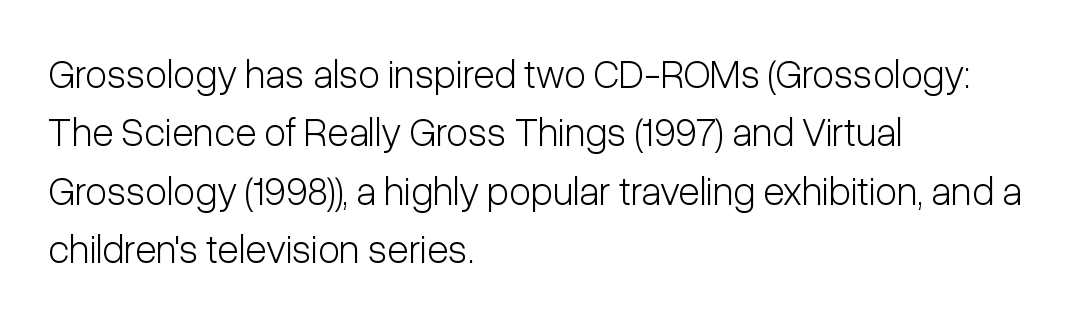
{"serif": "no", "italic": "no", "bold": "no", "weight": "light", "width": "condensed", "stroke_contrast": "low", "x_height": "medium", "monospaced": "no", "underline": "no", "align": "left", "line_spacing": "normal", "line_spacing_ratio": 1.46, "letter_spacing": "normal", "letter_spacing_em": 0.0, "glyph_px": 40}
